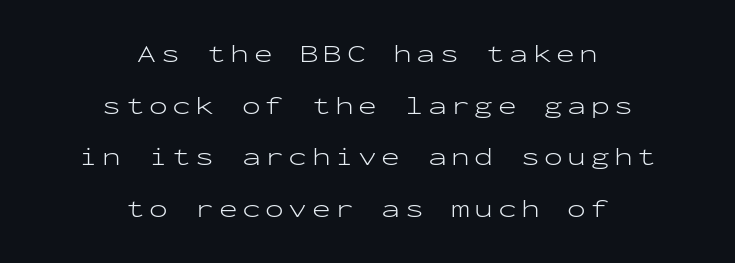
Q: Is the text bold? A: No.
Q: Is the text italic (slanted)? A: No, it is upright.
Q: Is the text underlined? A: No.
Q: How is the paragraph aligned? A: Centered.
Q: Is the spacing between lines tight, normal or loose? A: Loose.
